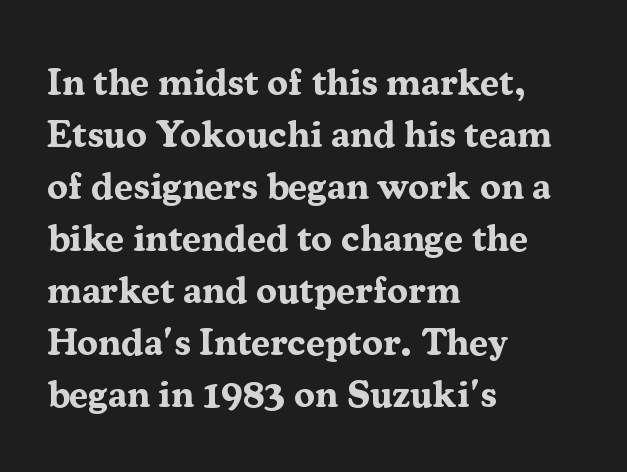
{"serif": "yes", "italic": "no", "bold": "yes", "weight": "bold", "width": "normal", "stroke_contrast": "medium", "x_height": "medium", "monospaced": "no", "underline": "no", "align": "left", "line_spacing": "normal", "line_spacing_ratio": 1.37, "letter_spacing": "normal", "letter_spacing_em": 0.0, "glyph_px": 38}
